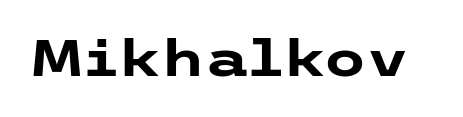
{"serif": "no", "italic": "no", "bold": "yes", "weight": "heavy", "width": "wide", "stroke_contrast": "low", "x_height": "medium", "underline": "no", "letter_spacing": "normal", "letter_spacing_em": 0.0, "glyph_px": 50}
